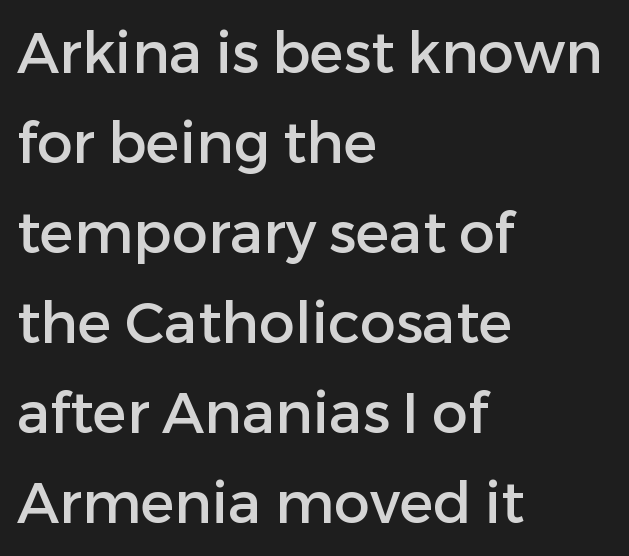
The image shows 57 px sans-serif type, upright; set left-aligned, normal line spacing (1.58x), normal letter spacing, not underlined; low stroke contrast and a medium x-height.
